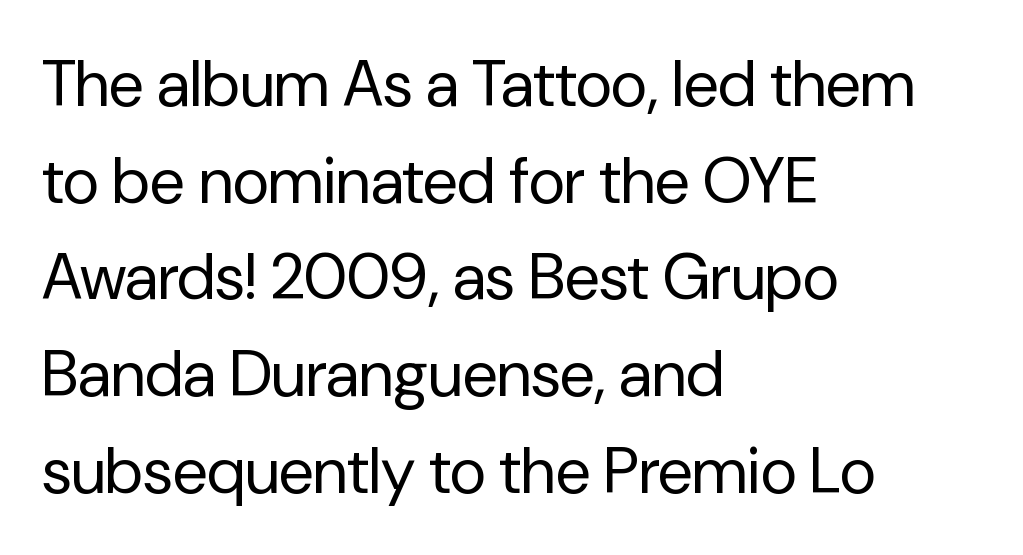
The image shows 64 px regular-weight sans-serif type, upright; set left-aligned, normal line spacing (1.51x), normal letter spacing, not underlined; low stroke contrast and a medium x-height.
